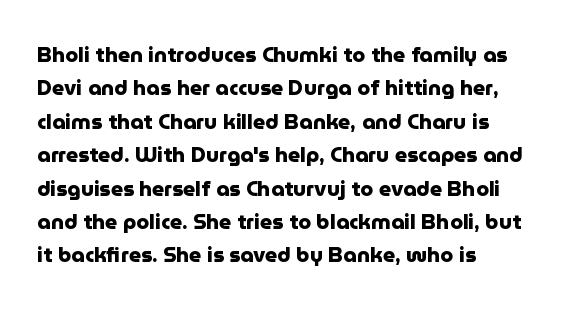
The image shows 21 px bold type, upright; set left-aligned, normal line spacing (1.59x), normal letter spacing, not underlined.
